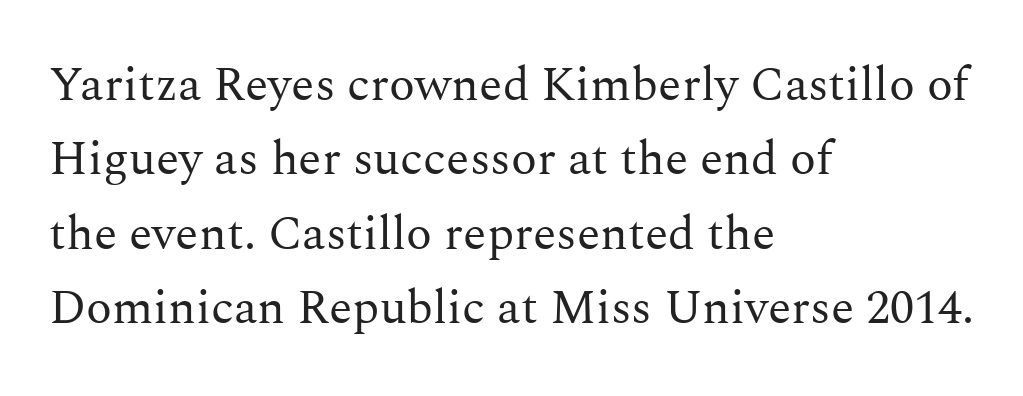
{"serif": "yes", "italic": "no", "bold": "no", "weight": "regular", "width": "normal", "stroke_contrast": "medium", "x_height": "medium", "monospaced": "no", "underline": "no", "align": "left", "line_spacing": "normal", "line_spacing_ratio": 1.55, "letter_spacing": "normal", "letter_spacing_em": 0.0, "glyph_px": 48}
